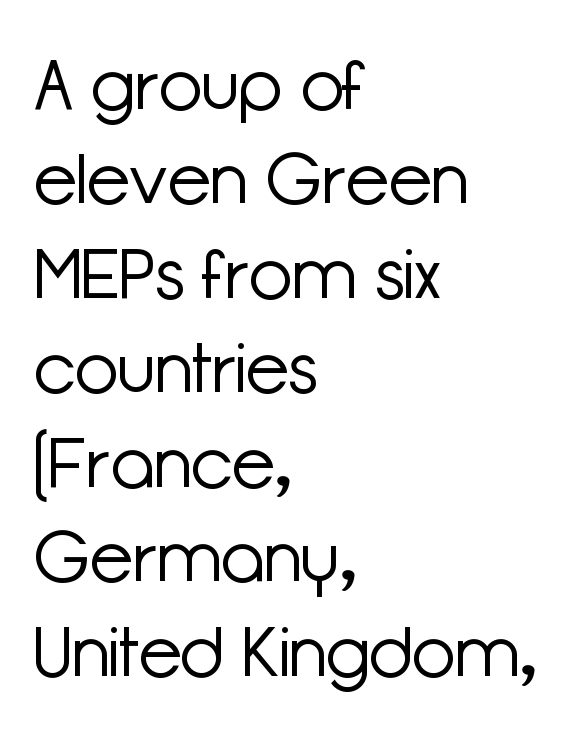
Typeset ragged right — the left edge is the straight one. Reading down the column, the eye jumps a familiar distance to each next line. Clear beneath every line of the passage. What stands out about the letter spacing? Nothing — it is the standard amount. The strokes are not fattened; the text isn't bold. You can tell from the bare stems that sans-serif type was used.
